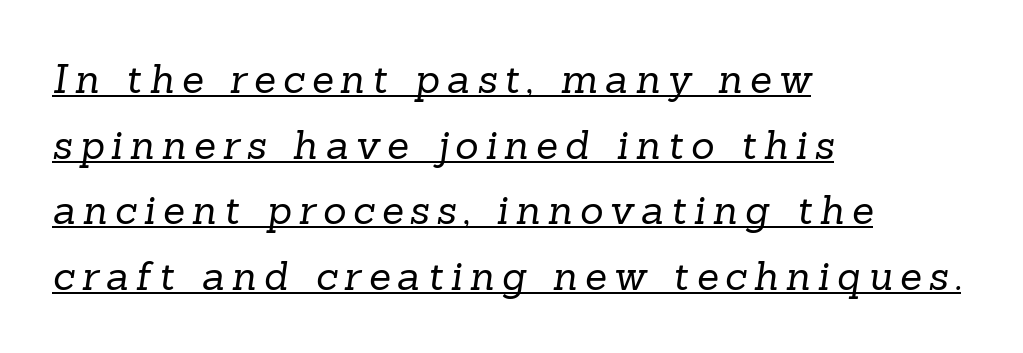
The image shows 40 px regular-weight serif type; set left-aligned, normal line spacing (1.64x), underlined; low stroke contrast and a medium x-height.
